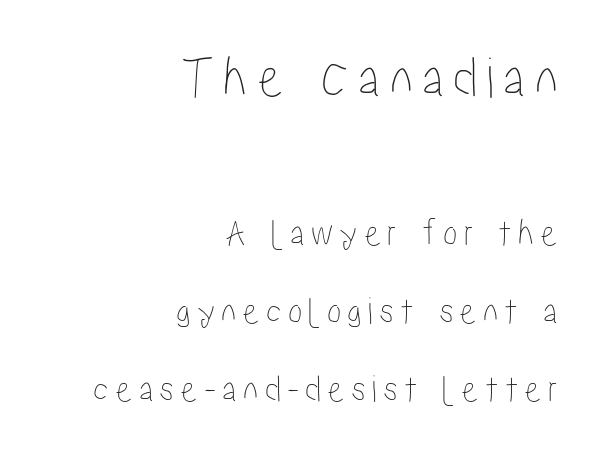
Q: Is the text italic (slanted)? A: No, it is upright.
Q: Is the text underlined? A: No.
Q: How is the paragraph aligned? A: Right-aligned.
Q: Is the spacing between lines tight, normal or loose? A: Loose.
Q: Which block of text is set in a larger size, the first (top) or the second (bottom)? A: The first (top) one.
Q: Width (condensed, normal, or wide)? A: Condensed.
Q: Stroke contrast? A: Low.
Q: x-height? A: Medium.
Q: Monospaced? A: No.
